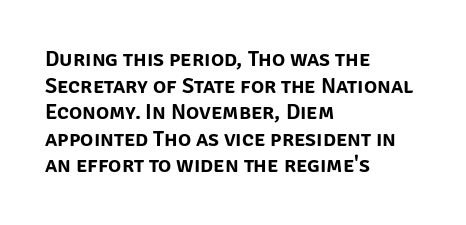
{"italic": "no", "underline": "no", "align": "left", "line_spacing_ratio": 1.21, "letter_spacing": "normal", "letter_spacing_em": 0.0, "glyph_px": 22}
